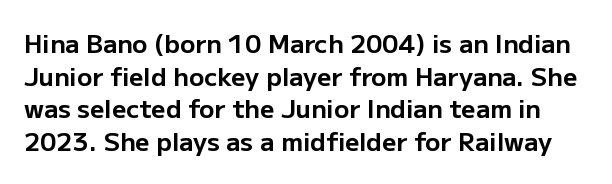
Underlining? Definitely not there. The letters are bold, with thick, heavy strokes. The axis of the letterforms is exactly vertical. Glyph-to-glyph distance matches everyday printed text. One glance says typical: line gaps are just what's usual.
